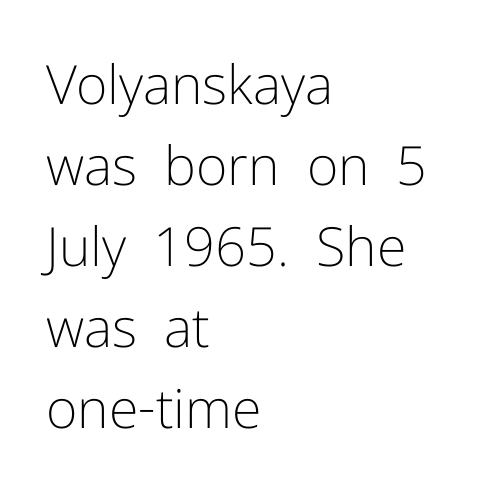
Look at the bottom of the vertical strokes: they stop flat, with no serifs. Is the block centered? No — it sits flush against the left margin. The string is rendered with underlining switched off. This sample uses an upright cut, with every glyph sitting square on the baseline. In terms of letterspacing, this is plain default setting. This sample has the flowing, uneven cadence of proportional lettering.
